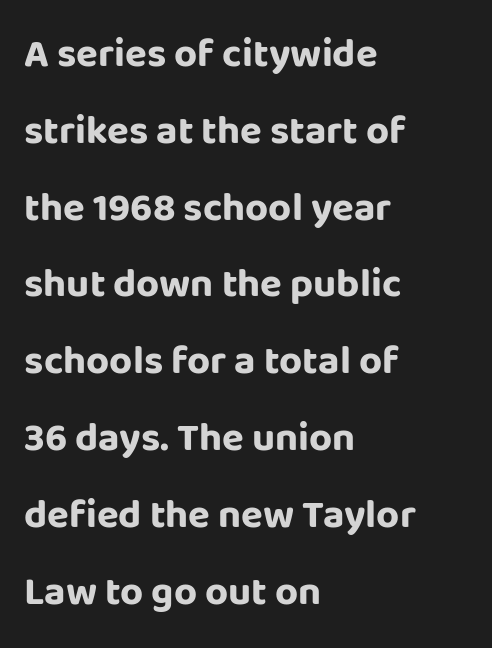
{"serif": "no", "italic": "no", "bold": "yes", "weight": "bold", "width": "normal", "stroke_contrast": "low", "x_height": "large", "monospaced": "no", "underline": "no", "align": "left", "line_spacing": "loose", "line_spacing_ratio": 1.92, "letter_spacing": "normal", "letter_spacing_em": 0.0, "glyph_px": 40}
